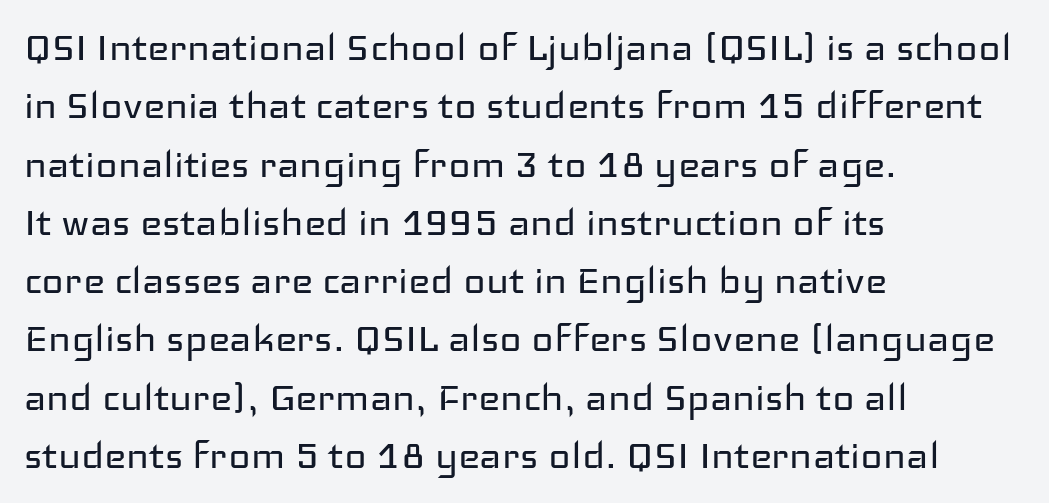
Q: Is the text bold? A: No.
Q: Is the text italic (slanted)? A: No, it is upright.
Q: Is the typeface a serif or a sans-serif typeface? A: Sans-serif.
Q: Is the text underlined? A: No.
Q: How is the paragraph aligned? A: Left-aligned.
Q: Is the spacing between letters normal or unusually wide? A: Normal.
Q: Width (condensed, normal, or wide)? A: Wide.
Q: Stroke contrast? A: Low.
Q: x-height? A: Medium.
Q: Monospaced? A: No.
